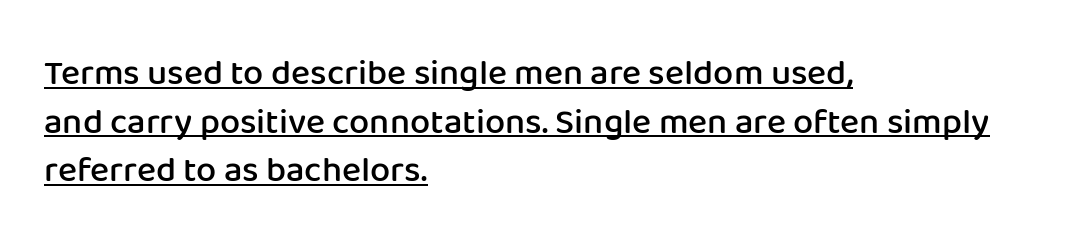
The letters advance in unequal steps, a hallmark of proportional type. Which margin do the lines hug? The left one — the right edge is uneven. Students, note that the glyphs here touch the page at normal intervals. Tall strokes in this sample are plumb rather than angled. Grotesque or geometric, the face here clearly has no serifs. Underline: present.
